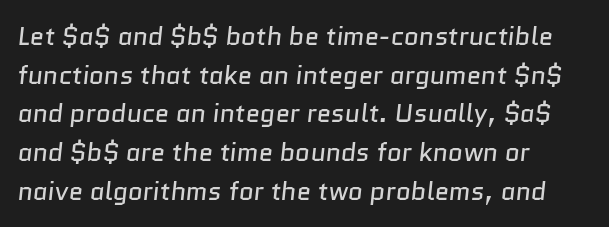
The image shows 26 px text type; set left-aligned, normal line spacing (1.49x), normal letter spacing, not underlined.
